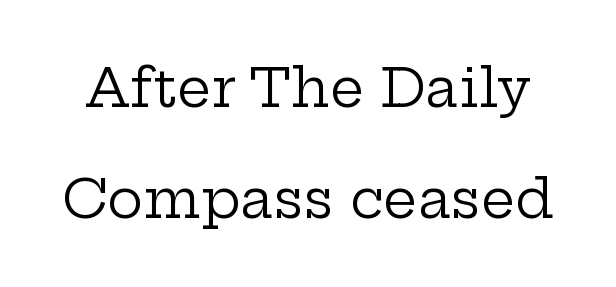
{"serif": "yes", "italic": "no", "bold": "no", "weight": "regular", "width": "wide", "stroke_contrast": "low", "x_height": "medium", "monospaced": "no", "underline": "no", "line_spacing": "loose", "line_spacing_ratio": 2.06, "letter_spacing": "normal", "letter_spacing_em": 0.0, "glyph_px": 54}
